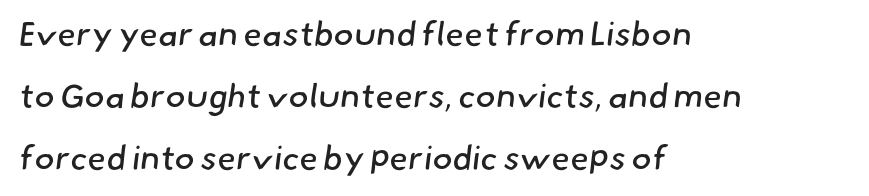
{"serif": "no", "bold": "no", "weight": "regular", "width": "normal", "stroke_contrast": "low", "x_height": "small", "monospaced": "no", "underline": "no", "align": "left", "line_spacing_ratio": 1.83, "letter_spacing": "normal", "letter_spacing_em": 0.0, "glyph_px": 34}
